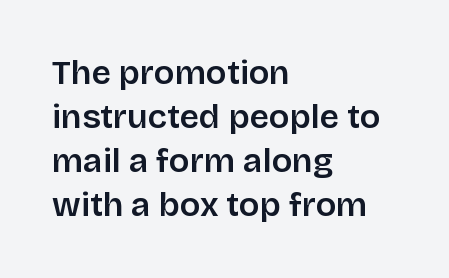
Whoever set this chose a conventional vertical rhythm. Descenders hang freely into open space. The rendering uses natural spacing where letterforms have individual widths. Classification — sans serif. Quick note: not italic, upright.
